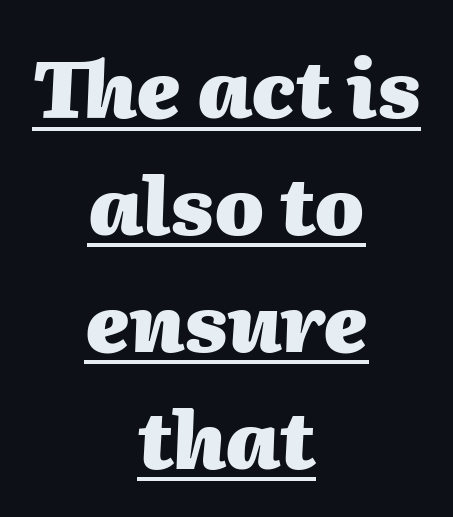
Q: Is the text bold? A: Yes.
Q: Is the text italic (slanted)? A: Yes, it leans right by about 2 degrees.
Q: Is the text underlined? A: Yes.
Q: How is the paragraph aligned? A: Centered.
Q: Is the spacing between letters normal or unusually wide? A: Normal.
Q: Is the spacing between lines tight, normal or loose? A: Normal.
Q: Width (condensed, normal, or wide)? A: Normal.
Q: Stroke contrast? A: Medium.
Q: x-height? A: Medium.
Q: Monospaced? A: No.
